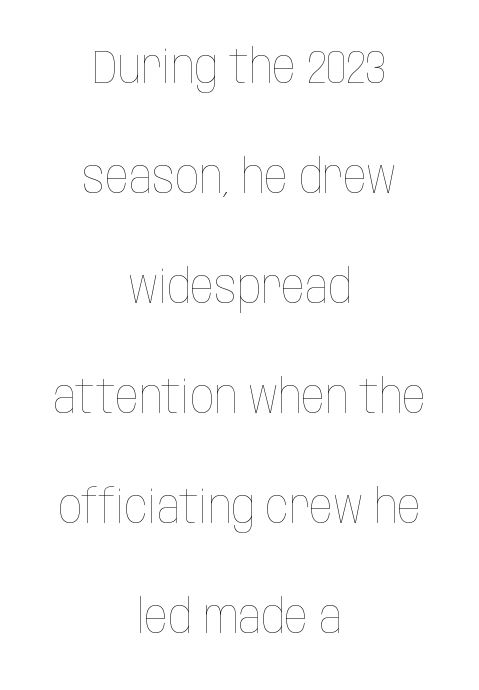
The image shows 47 px thin, condensed type, upright; set centered, loose line spacing (2.34x), normal letter spacing, not underlined; low stroke contrast and a large x-height.
